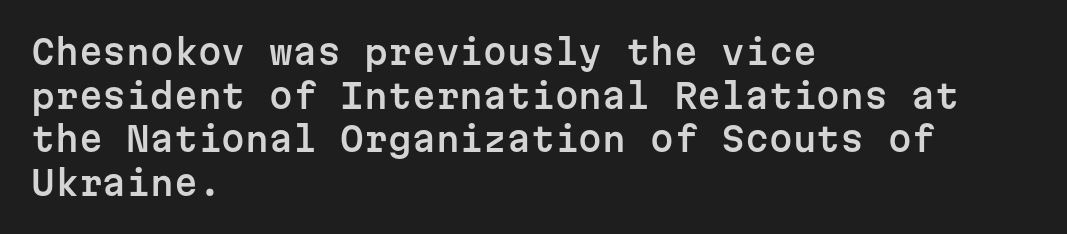
{"serif": "no", "italic": "no", "width": "normal", "stroke_contrast": "low", "x_height": "medium", "monospaced": "yes", "underline": "no", "align": "left", "line_spacing": "normal", "line_spacing_ratio": 1.28, "letter_spacing": "normal", "letter_spacing_em": 0.0, "glyph_px": 34}
